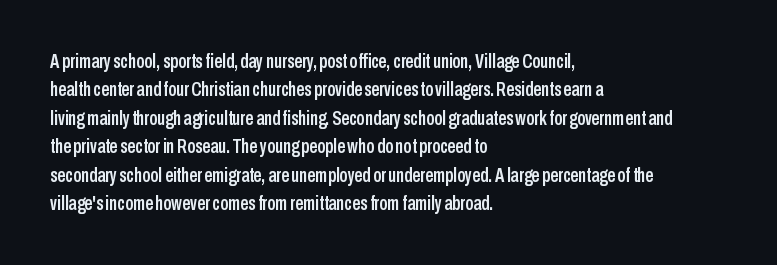
Reading down the block, your eye returns to a fixed left position each line. What stands out about the letter spacing? Nothing — it is the standard amount. The specimen reads as upright at a glance. The designer left line spacing at the default.
